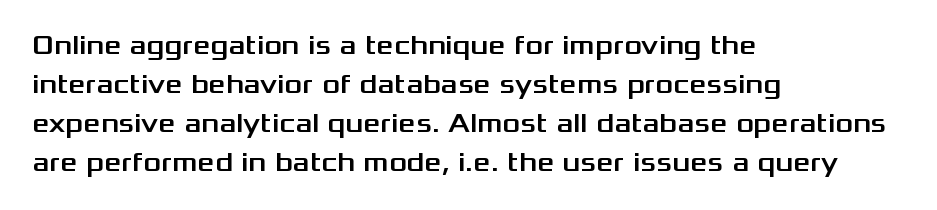
Evenly set lines give the paragraph a standard silhouette. What stands out about the letter spacing? Nothing — it is the standard amount. Glance below the letters and you will spot only blank space. The compositor pushed each line to the left boundary. The axis of the letterforms is exactly vertical.
